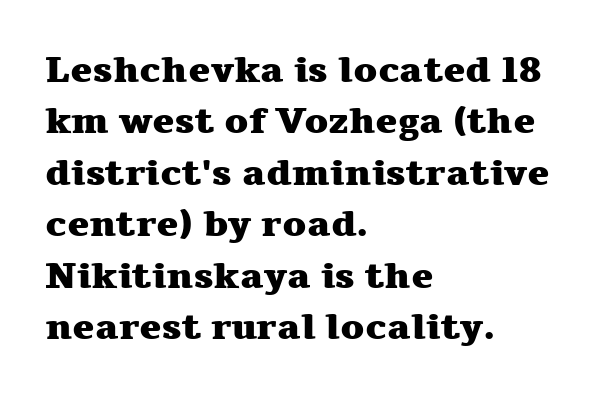
Q: Is the text bold? A: Yes.
Q: Is the text italic (slanted)? A: No, it is upright.
Q: Is the typeface a serif or a sans-serif typeface? A: Serif.
Q: Is the text underlined? A: No.
Q: How is the paragraph aligned? A: Left-aligned.
Q: Is the spacing between letters normal or unusually wide? A: Normal.
Q: Is the spacing between lines tight, normal or loose? A: Normal.
Q: Width (condensed, normal, or wide)? A: Wide.
Q: Stroke contrast? A: Medium.
Q: x-height? A: Medium.
Q: Monospaced? A: No.
